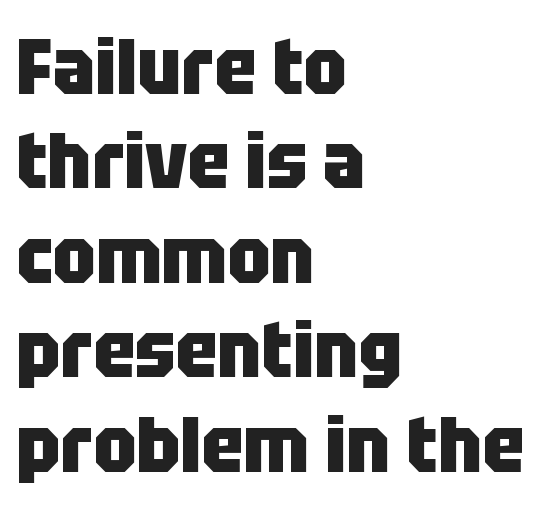
Is the block centered? No — it sits flush against the left margin. What kind of face is this? One without serifs — a sans. Unlike italic type, these characters show no tilt at all. Default kerning and tracking; the words read as compact shapes. As a designer I'd log this as weight 700, bold. Underlining? Definitely not there.
